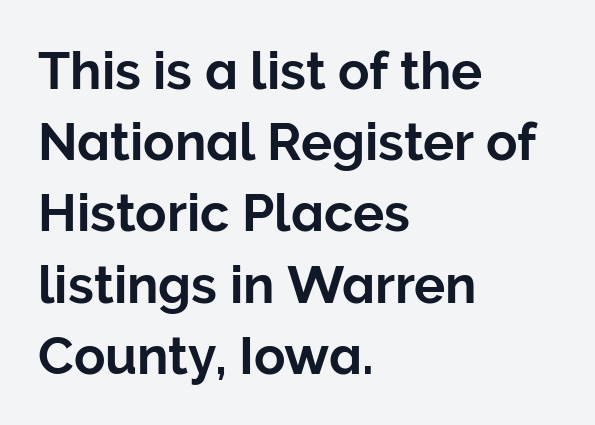
The image shows 52 px sans-serif type, upright; set left-aligned, normal line spacing (1.37x), normal letter spacing, not underlined; low stroke contrast and a medium x-height.
